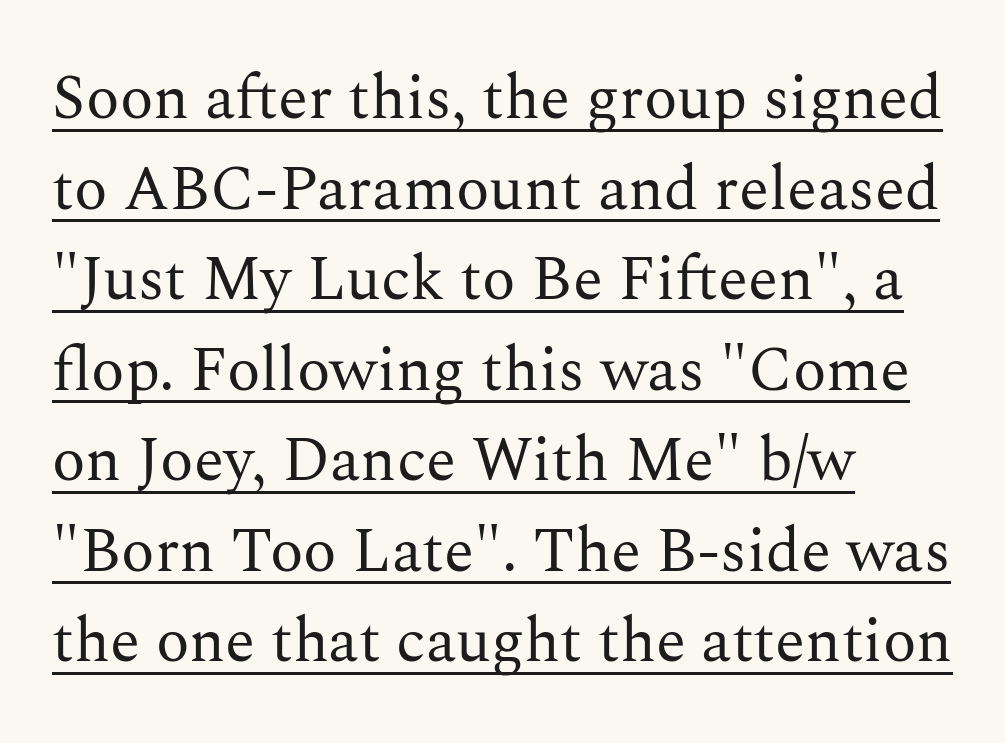
A student would call this left alignment; a typographer would say flush left, rag right. This sample uses an upright cut, with every glyph sitting square on the baseline. The letterforms sit at book weight or below. The letterforms sit shoulder to shoulder at normal distance. In terms of letterform style, serifs are clearly present.
